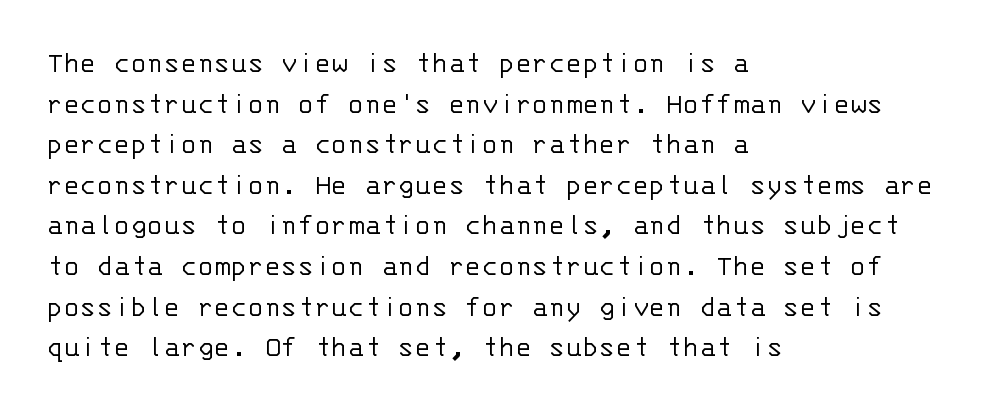
The image shows 31 px light sans-serif type, upright, monospaced; set left-aligned, normal line spacing (1.31x), normal letter spacing, not underlined; low stroke contrast and a large x-height.
